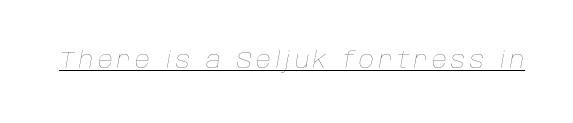
Q: Is the text bold? A: No.
Q: Is the text italic (slanted)? A: Yes, it leans right by about 10 degrees.
Q: Is the text underlined? A: Yes.
Q: Is the spacing between letters normal or unusually wide? A: Unusually wide.
